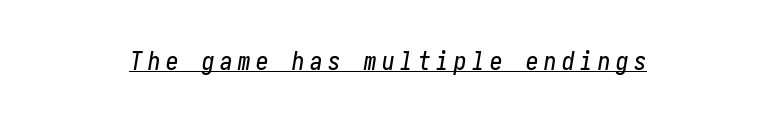
Q: Is the text italic (slanted)? A: Yes, it leans right by about 10 degrees.
Q: Is the text underlined? A: Yes.
Q: Is the spacing between letters normal or unusually wide? A: Unusually wide.
